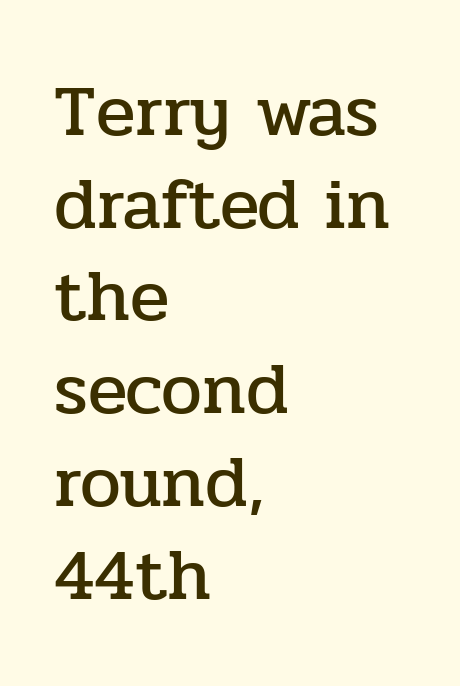
The image shows 73 px serif type, upright; set left-aligned, normal line spacing (1.27x), normal letter spacing, not underlined; low stroke contrast and a medium x-height.
